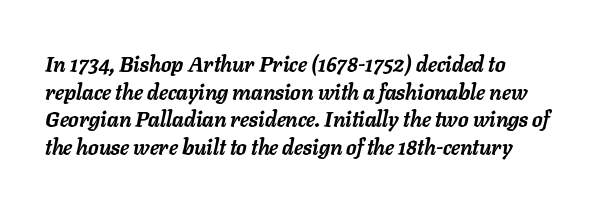
The image shows 21 px bold type, italic (leaning right); set normal line spacing (1.31x), normal letter spacing, not underlined.
